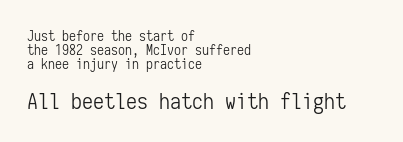
The image shows 22 px text type, upright; set left-aligned, tight line spacing (1.0x), normal letter spacing, not underlined; the second (bottom) block is 1.57x larger.
